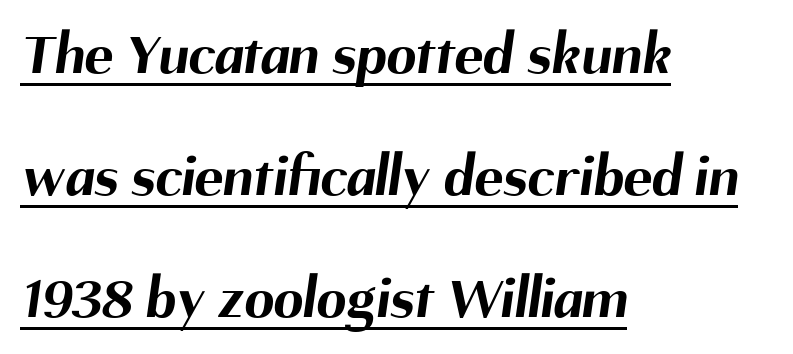
Letter spacing: default. Are there feet on the stems? There aren't — it's a sans. Note the varied advance widths — an 'i' is clearly narrower than an 'm'. If you measured baseline to baseline, you'd find a long distance. Caption: multi-line text, flush left, ragged right. What weight is shown? A full bold with thick strokes.
